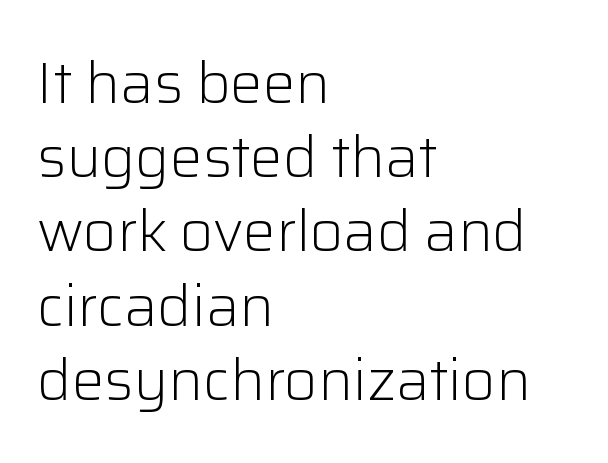
The image shows 58 px light sans-serif type, upright; set left-aligned, normal line spacing (1.28x), normal letter spacing, not underlined; low stroke contrast and a medium x-height.
